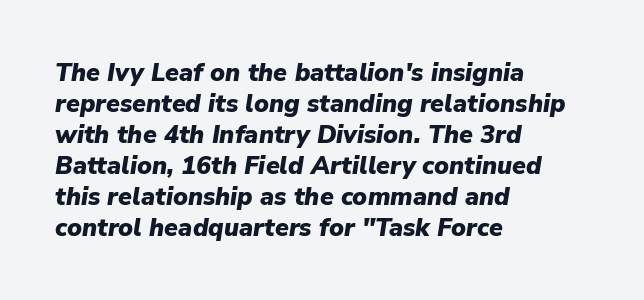
Q: Is the text bold? A: Yes.
Q: Is the text italic (slanted)? A: Yes, it leans right by about 9 degrees.
Q: Is the text underlined? A: No.
Q: How is the paragraph aligned? A: Left-aligned.
Q: Is the spacing between letters normal or unusually wide? A: Normal.
